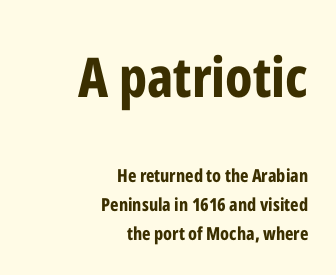
The font family rendered here belongs to the sans-serif group. The initial chunk of copy outweighs the following chunk in type size. Emphasis by weight is at full strength: bold. Is the letter spacing exaggerated? No — it looks like the ordinary default.
